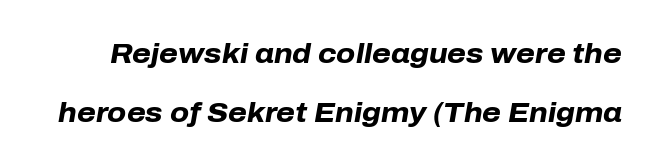
The image shows 27 px bold type, italic (leaning right); set loose line spacing (2.18x), normal letter spacing, not underlined.
